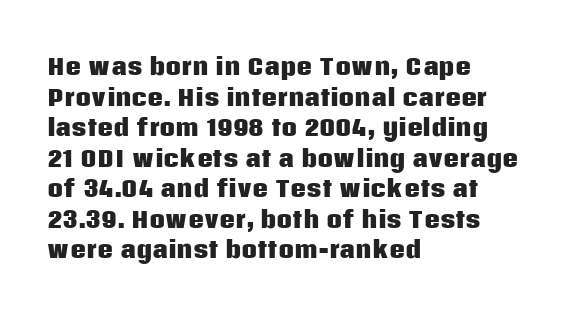
{"italic": "no", "bold": "yes", "underline": "no", "align": "left", "line_spacing": "normal", "line_spacing_ratio": 1.39, "letter_spacing": "normal", "letter_spacing_em": 0.0, "glyph_px": 22}
